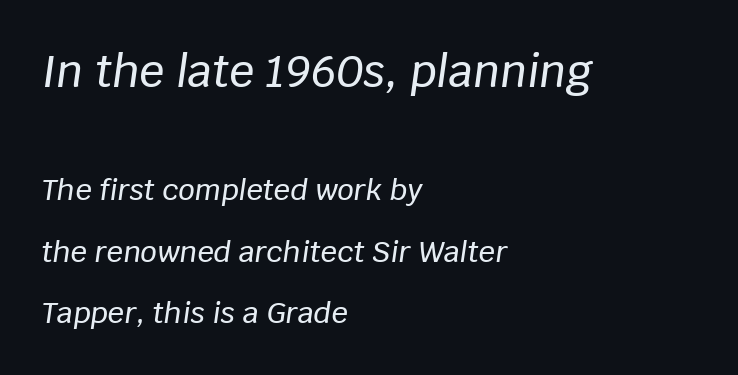
Letter spacing: default. The letters advance in unequal steps, a hallmark of proportional type. A student would call this left alignment; a typographer would say flush left, rag right. The font's italic variant was chosen for this text. Honestly, the rows look like they've been pulled way apart. Lines of text with bare space underneath.
